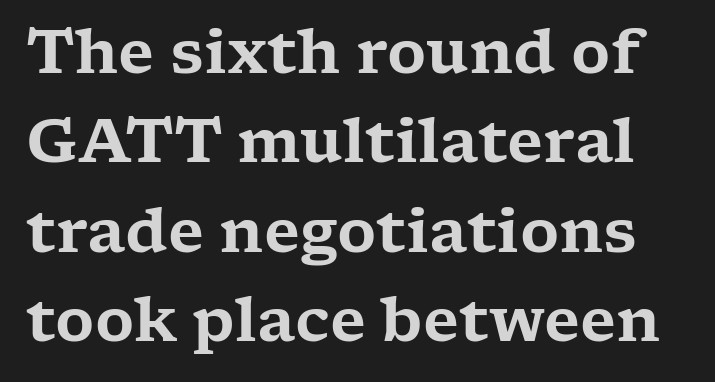
Q: Is the text italic (slanted)? A: No, it is upright.
Q: Is the typeface a serif or a sans-serif typeface? A: Serif.
Q: Is the text underlined? A: No.
Q: Is the spacing between letters normal or unusually wide? A: Normal.
Q: Is the spacing between lines tight, normal or loose? A: Normal.
Q: Width (condensed, normal, or wide)? A: Wide.
Q: Stroke contrast? A: Low.
Q: x-height? A: Medium.
Q: Monospaced? A: No.
